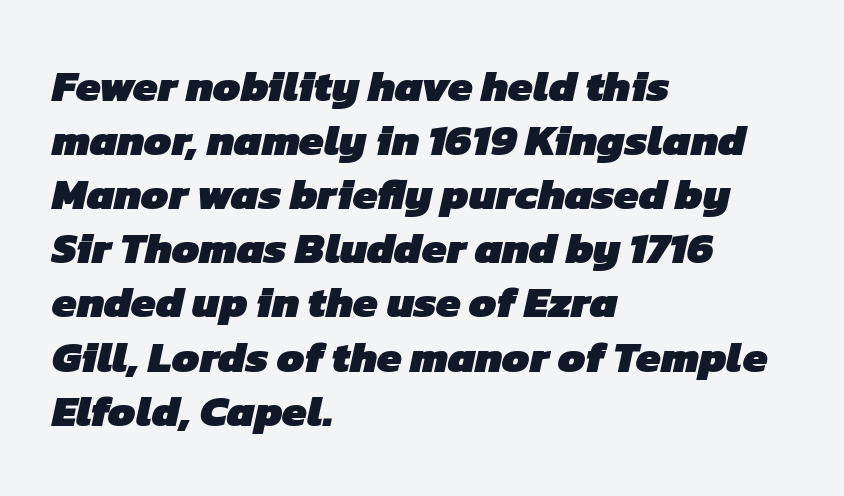
The image shows 44 px heavy sans-serif type; set left-aligned, line spacing 1.23x, normal letter spacing, not underlined; low stroke contrast and a medium x-height.
